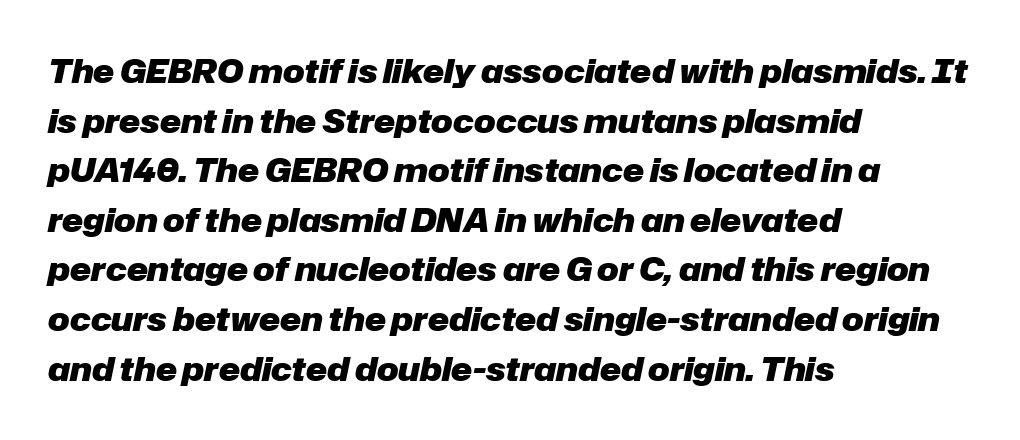
The image shows 32 px heavy type, italic (leaning right); set left-aligned, normal line spacing (1.55x), normal letter spacing, not underlined; low stroke contrast and a medium x-height.
